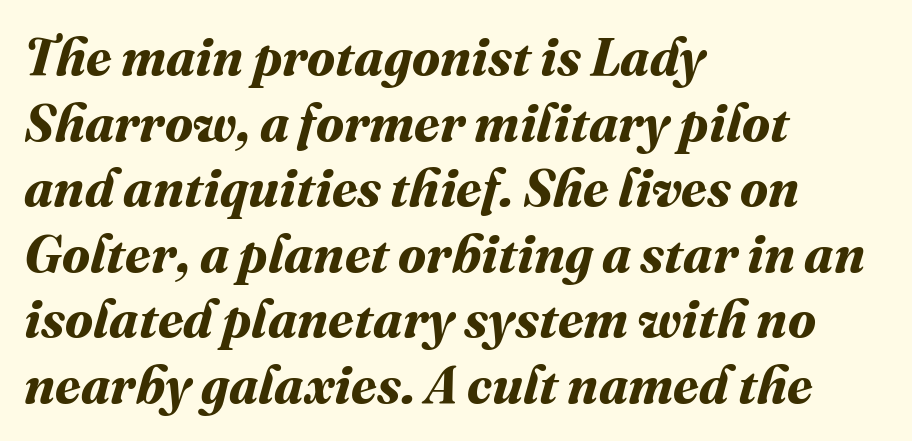
Q: Is the text bold? A: Yes.
Q: Is the text underlined? A: No.
Q: How is the paragraph aligned? A: Left-aligned.
Q: Is the spacing between letters normal or unusually wide? A: Normal.
Q: Is the spacing between lines tight, normal or loose? A: Normal.
Q: Width (condensed, normal, or wide)? A: Normal.
Q: Stroke contrast? A: Medium.
Q: x-height? A: Medium.
Q: Monospaced? A: No.
